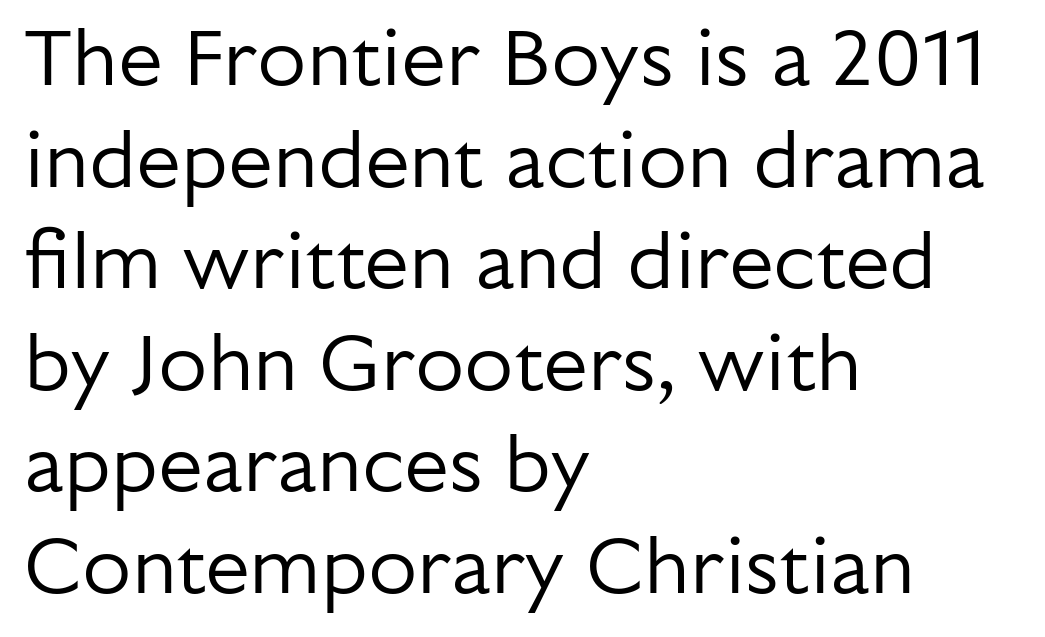
Q: Is the text bold? A: No.
Q: Is the text italic (slanted)? A: No, it is upright.
Q: Is the typeface a serif or a sans-serif typeface? A: Sans-serif.
Q: Is the text underlined? A: No.
Q: How is the paragraph aligned? A: Left-aligned.
Q: Is the spacing between letters normal or unusually wide? A: Normal.
Q: Is the spacing between lines tight, normal or loose? A: Normal.
Q: Width (condensed, normal, or wide)? A: Normal.
Q: Stroke contrast? A: Low.
Q: x-height? A: Medium.
Q: Monospaced? A: No.
